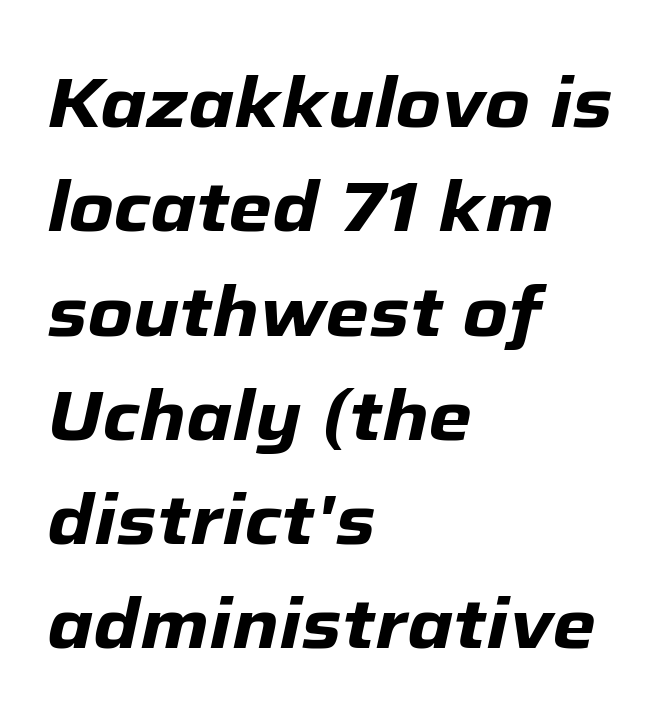
Q: Is the text bold? A: Yes.
Q: Is the text italic (slanted)? A: Yes, it leans right by about 12 degrees.
Q: Is the text underlined? A: No.
Q: How is the paragraph aligned? A: Left-aligned.
Q: Is the spacing between letters normal or unusually wide? A: Normal.
Q: Is the spacing between lines tight, normal or loose? A: Normal.
Q: Width (condensed, normal, or wide)? A: Normal.
Q: Stroke contrast? A: Low.
Q: x-height? A: Medium.
Q: Monospaced? A: No.
